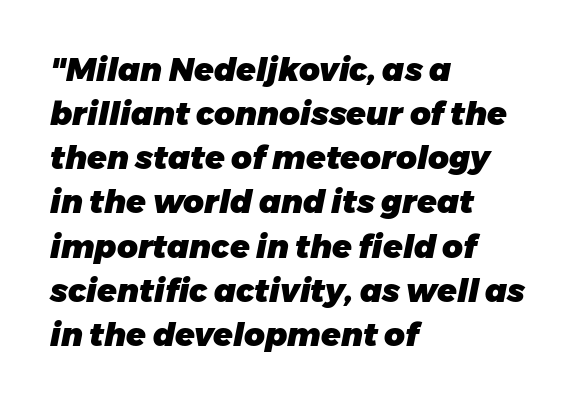
The image shows 32 px heavy type, italic (leaning right); set left-aligned, normal line spacing (1.38x), normal letter spacing, not underlined; low stroke contrast and a medium x-height.
